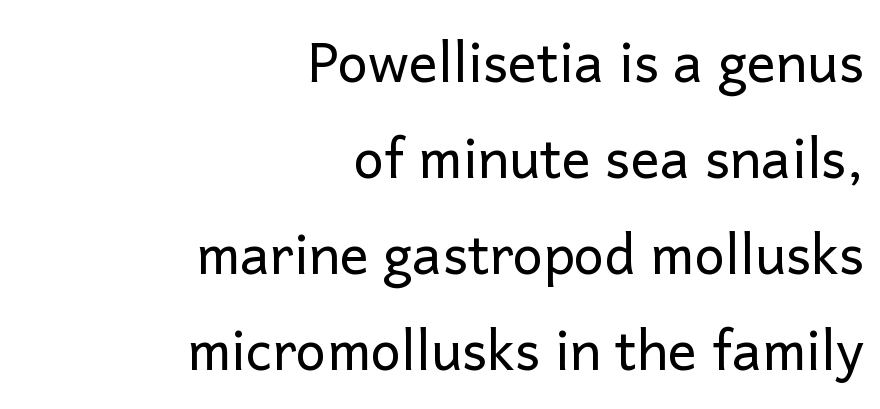
The image shows 54 px regular-weight sans-serif type, upright; set right-aligned, line spacing 1.78x, normal letter spacing, not underlined; low stroke contrast and a medium x-height.
